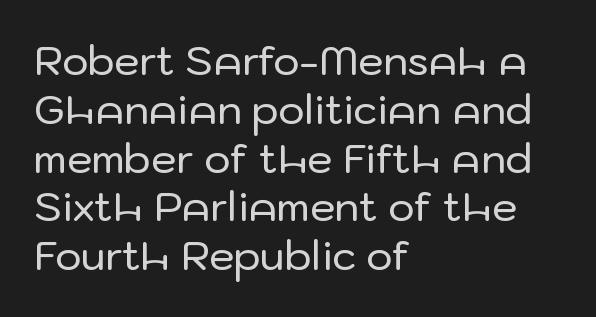
The image shows 40 px sans-serif type, upright; set left-aligned, line spacing 1.22x, normal letter spacing, not underlined; low stroke contrast and a medium x-height.
